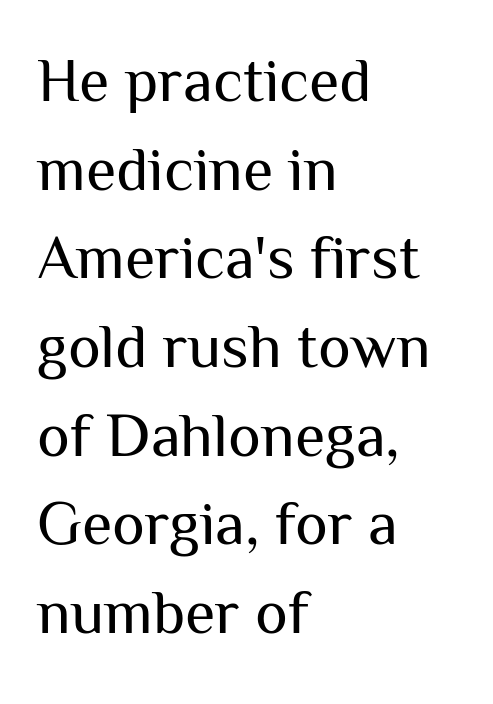
The image shows 62 px regular-weight sans-serif type, upright; set left-aligned, normal line spacing (1.43x), normal letter spacing, not underlined; medium stroke contrast and a medium x-height.
